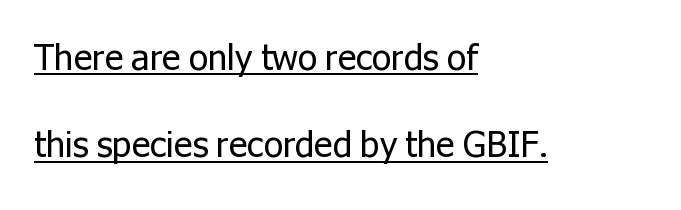
Observe the ordinary spacing: letters are neighbours, not strangers. Each line starts at the same left margin while the right side varies. Note: no serifs on the glyphs. Heft: none added — not bold.
